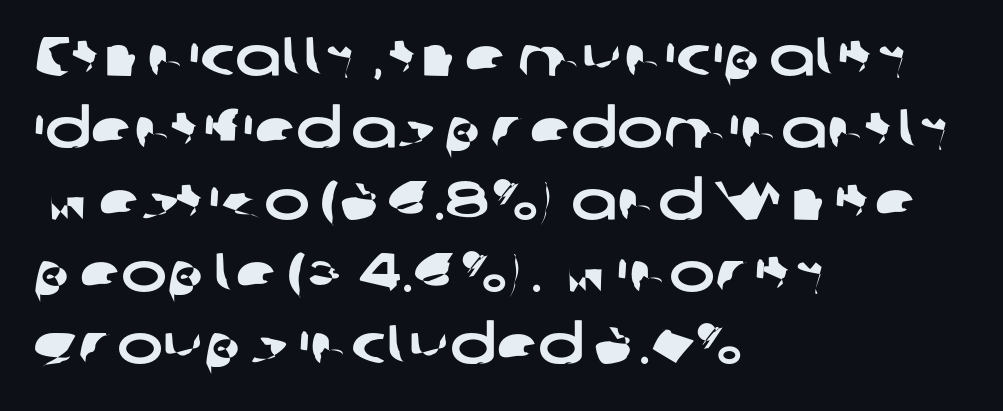
Q: Is the typeface a serif or a sans-serif typeface? A: Sans-serif.
Q: Is the text underlined? A: No.
Q: How is the paragraph aligned? A: Left-aligned.
Q: Is the spacing between letters normal or unusually wide? A: Normal.
Q: Is the spacing between lines tight, normal or loose? A: Normal.
Q: Width (condensed, normal, or wide)? A: Wide.
Q: Stroke contrast? A: Low.
Q: x-height? A: Medium.
Q: Monospaced? A: No.
